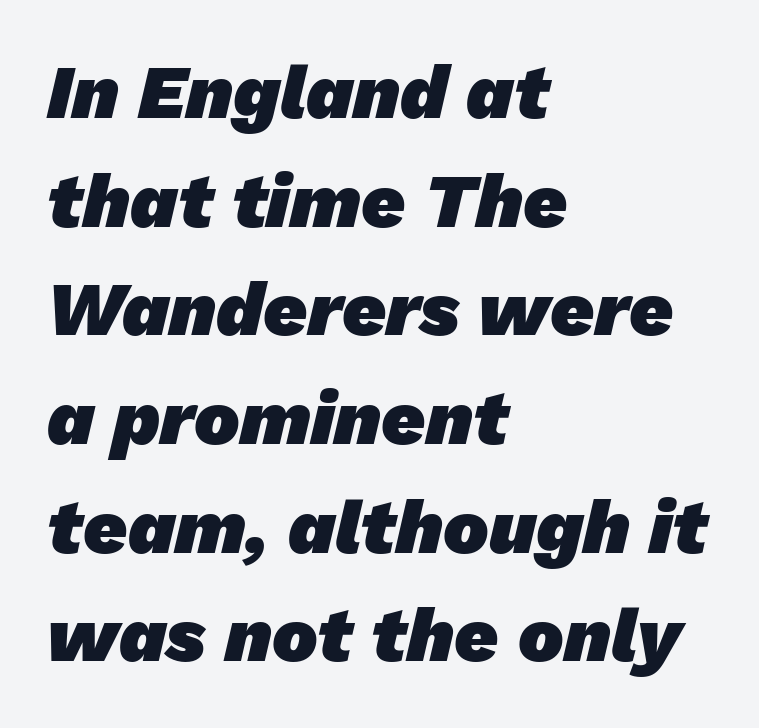
Nobody touched the tracking dial on this one. Each letter keeps its own natural width here, so spacing adapts to shape. Font category for this specimen: sans-serif. The strokes are fattened all the way to bold.
